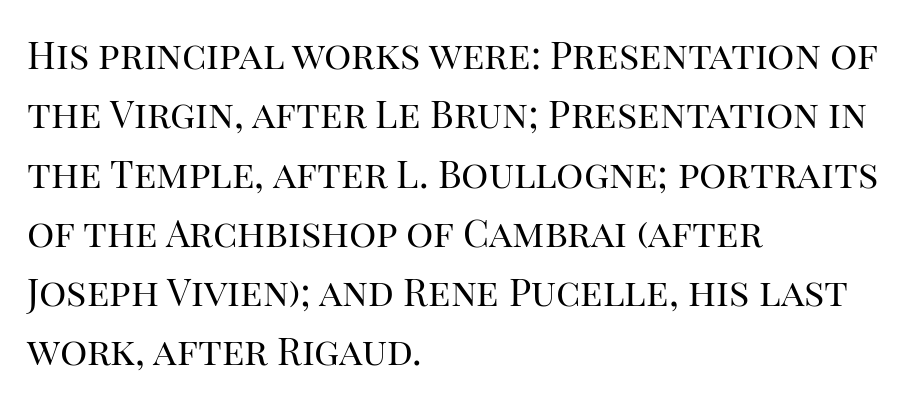
Q: Is the text bold? A: No.
Q: Is the text italic (slanted)? A: No, it is upright.
Q: Is the typeface a serif or a sans-serif typeface? A: Serif.
Q: Is the text underlined? A: No.
Q: How is the paragraph aligned? A: Left-aligned.
Q: Is the spacing between letters normal or unusually wide? A: Normal.
Q: Is the spacing between lines tight, normal or loose? A: Normal.
Q: Width (condensed, normal, or wide)? A: Normal.
Q: Stroke contrast? A: High.
Q: x-height? A: Large.
Q: Monospaced? A: No.
